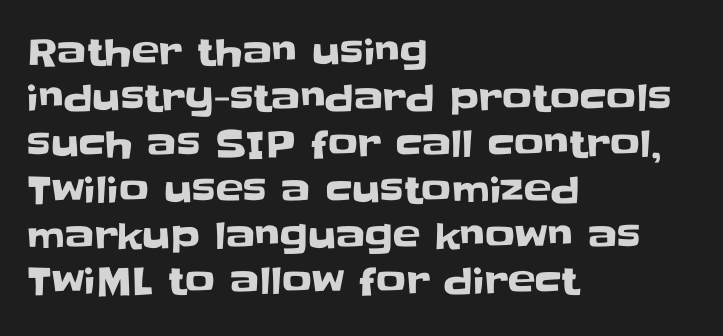
Q: Is the text italic (slanted)? A: No, it is upright.
Q: Is the typeface a serif or a sans-serif typeface? A: Sans-serif.
Q: Is the text underlined? A: No.
Q: How is the paragraph aligned? A: Left-aligned.
Q: Is the spacing between letters normal or unusually wide? A: Normal.
Q: Width (condensed, normal, or wide)? A: Normal.
Q: Stroke contrast? A: Low.
Q: x-height? A: Large.
Q: Monospaced? A: No.
